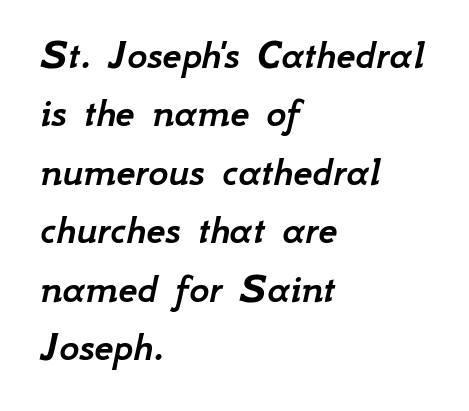
The image shows 43 px text type, italic (leaning right); set left-aligned, normal line spacing (1.36x), normal letter spacing, not underlined; low stroke contrast and a small x-height.
